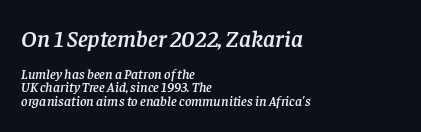
Leading is clearly below the norm, producing a dense column. This rendering features lettering with no underline. Between these two stacked blocks, the higher one wins on size. If you drew a line through each stem, it would be angled. No extra tracking has been applied to these lines.
